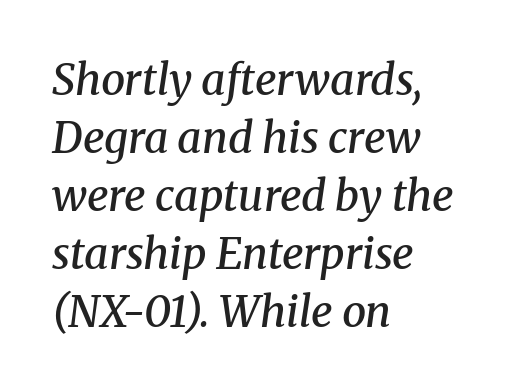
Classification — serif. The leading is moderate, giving the passage an even texture. Does the copy run flush right? No — it runs flush left. Bare-footed words on every line. Proportional: the letters do not fall into vertical columns.
